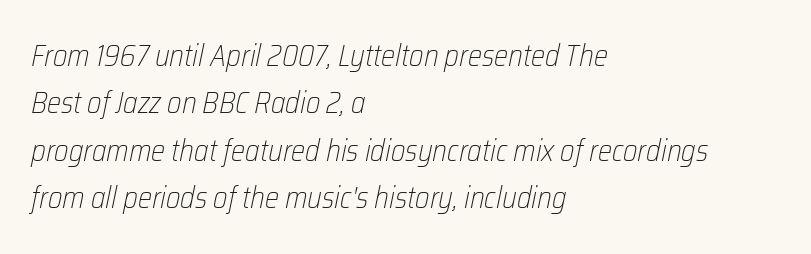
Tracking value appears to be zero — textbook default spacing. Character widths vary here, with narrow letters taking less room than wide ones. The typesetter chose a ragged-right arrangement here. The area under the type is left untouched. Quick note: italic. The line-height multiplier appears to be the usual default.
